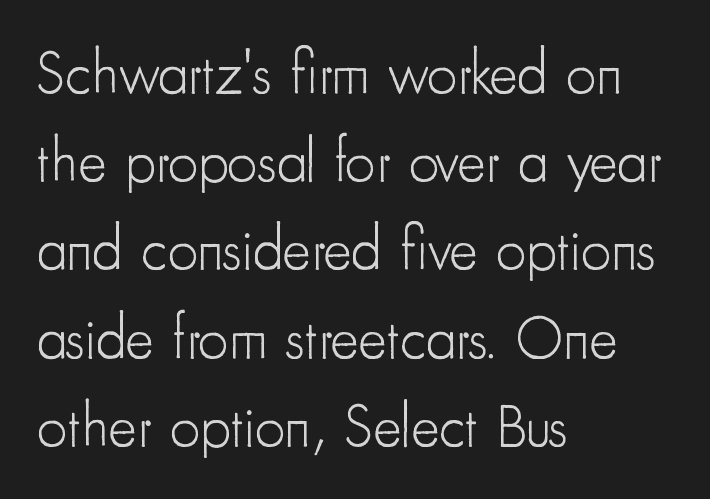
Q: Is the text bold? A: No.
Q: Is the text italic (slanted)? A: No, it is upright.
Q: Is the typeface a serif or a sans-serif typeface? A: Sans-serif.
Q: Is the text underlined? A: No.
Q: How is the paragraph aligned? A: Left-aligned.
Q: Is the spacing between letters normal or unusually wide? A: Normal.
Q: Is the spacing between lines tight, normal or loose? A: Normal.
Q: Width (condensed, normal, or wide)? A: Condensed.
Q: Stroke contrast? A: Low.
Q: x-height? A: Small.
Q: Monospaced? A: No.
